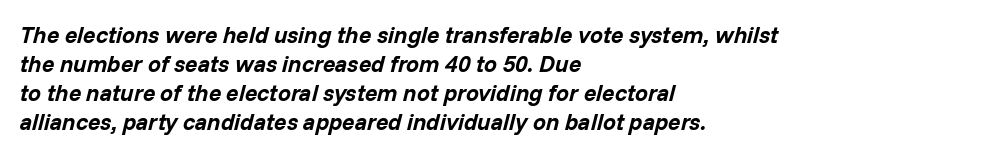
{"italic": "yes", "lean": "right", "slant_degrees": 14, "bold": "yes", "underline": "no", "align": "left", "line_spacing": "normal", "line_spacing_ratio": 1.26, "letter_spacing": "normal", "letter_spacing_em": 0.0, "glyph_px": 23}
